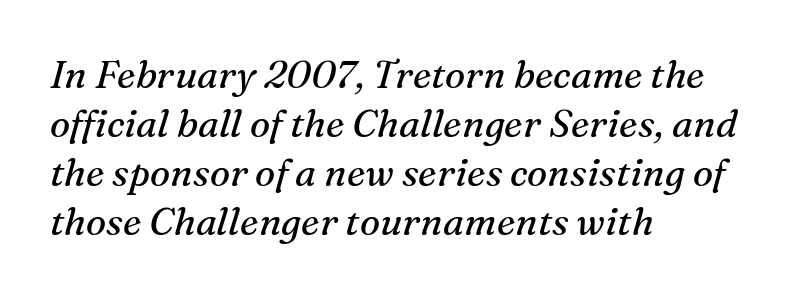
{"serif": "yes", "italic": "yes", "lean": "right", "slant_degrees": 16, "bold": "no", "weight": "regular", "width": "normal", "stroke_contrast": "medium", "x_height": "medium", "monospaced": "no", "underline": "no", "align": "left", "line_spacing": "normal", "line_spacing_ratio": 1.29, "letter_spacing": "normal", "letter_spacing_em": 0.0, "glyph_px": 38}
